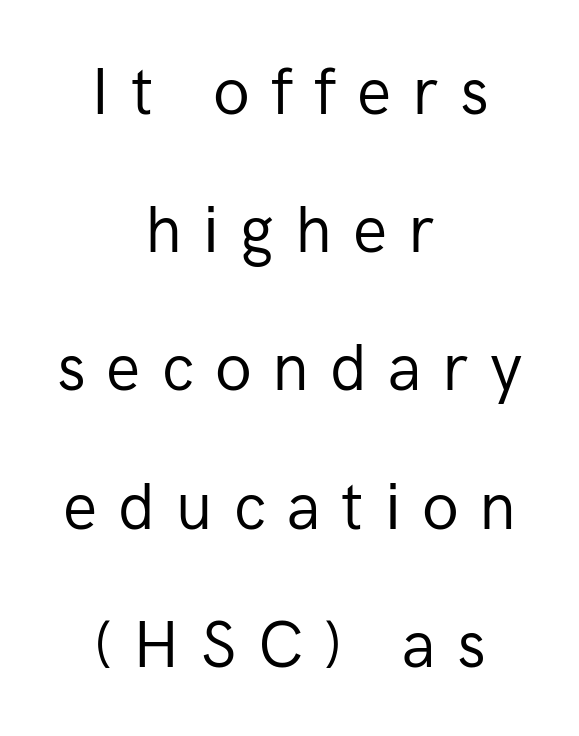
Q: Is the text bold? A: No.
Q: Is the text italic (slanted)? A: No, it is upright.
Q: Is the typeface a serif or a sans-serif typeface? A: Sans-serif.
Q: Is the text underlined? A: No.
Q: How is the paragraph aligned? A: Centered.
Q: Is the spacing between letters normal or unusually wide? A: Unusually wide.
Q: Is the spacing between lines tight, normal or loose? A: Loose.
Q: Width (condensed, normal, or wide)? A: Normal.
Q: Stroke contrast? A: Low.
Q: x-height? A: Medium.
Q: Monospaced? A: No.
